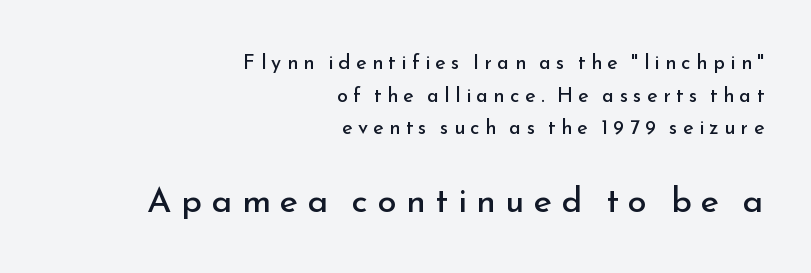
{"serif": "no", "italic": "no", "bold": "no", "weight": "regular", "width": "normal", "stroke_contrast": "low", "x_height": "small", "monospaced": "no", "underline": "no", "align": "right", "line_spacing": "normal", "line_spacing_ratio": 1.63, "letter_spacing": "wide", "letter_spacing_em": 0.27, "larger_block": "second", "size_ratio": 1.75, "glyph_px": 35}
